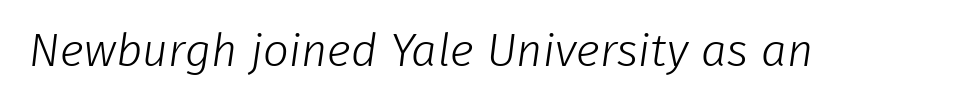
Q: Is the text bold? A: No.
Q: Is the typeface a serif or a sans-serif typeface? A: Sans-serif.
Q: Is the text underlined? A: No.
Q: Is the spacing between letters normal or unusually wide? A: Normal.
Q: Width (condensed, normal, or wide)? A: Normal.
Q: Stroke contrast? A: Low.
Q: x-height? A: Medium.
Q: Monospaced? A: No.
